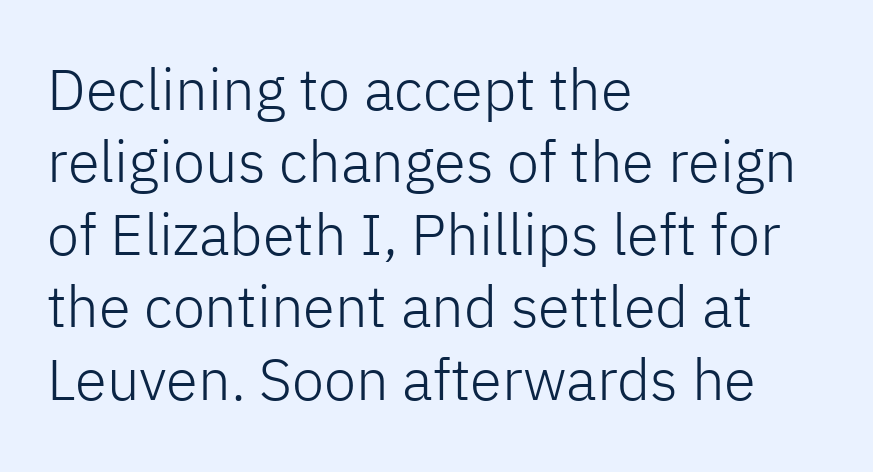
Unlike a traditional serif, this face leaves its strokes unadorned. Each letter keeps its own natural width here, so spacing adapts to shape. The glyphs are unaccompanied by any horizontal stroke below them. These lines sit exactly where default settings would place them.
